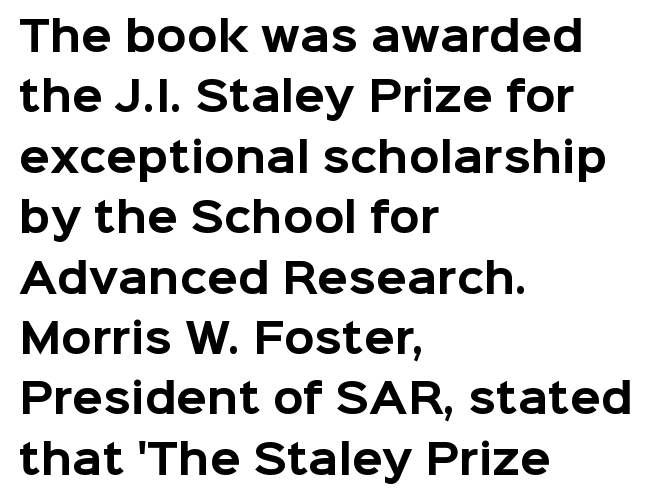
{"serif": "no", "italic": "no", "bold": "yes", "weight": "bold", "width": "normal", "stroke_contrast": "low", "x_height": "medium", "monospaced": "no", "underline": "no", "align": "left", "line_spacing": "normal", "line_spacing_ratio": 1.51, "letter_spacing": "normal", "letter_spacing_em": 0.0, "glyph_px": 40}
